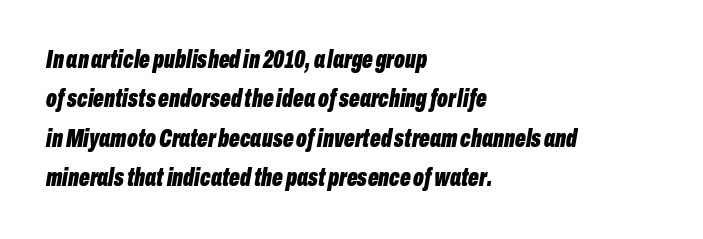
{"italic": "yes", "lean": "right", "slant_degrees": 10, "bold": "yes", "underline": "no", "align": "left", "line_spacing": "normal", "line_spacing_ratio": 1.58, "letter_spacing": "normal", "letter_spacing_em": 0.0, "glyph_px": 25}
